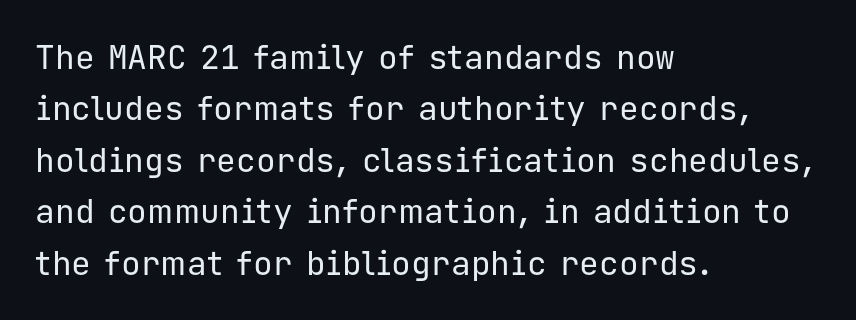
Q: Is the text bold? A: No.
Q: Is the text italic (slanted)? A: No, it is upright.
Q: Is the typeface a serif or a sans-serif typeface? A: Sans-serif.
Q: Is the text underlined? A: No.
Q: How is the paragraph aligned? A: Left-aligned.
Q: Is the spacing between letters normal or unusually wide? A: Normal.
Q: Is the spacing between lines tight, normal or loose? A: Normal.
Q: Width (condensed, normal, or wide)? A: Normal.
Q: Stroke contrast? A: Low.
Q: x-height? A: Medium.
Q: Monospaced? A: Yes.
